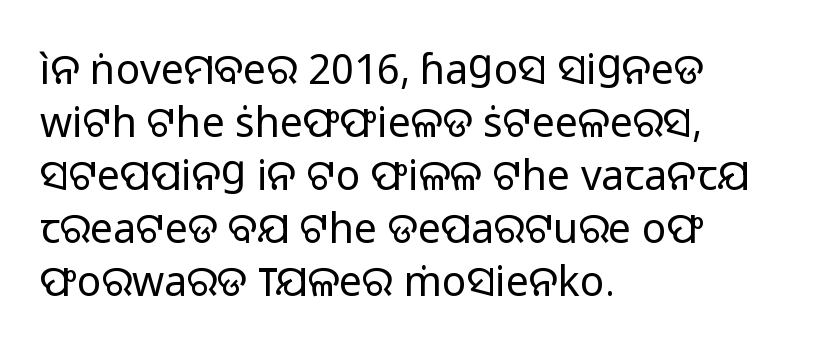
{"serif": "no", "italic": "no", "bold": "no", "weight": "regular", "width": "normal", "stroke_contrast": "low", "x_height": "medium", "monospaced": "no", "underline": "no", "align": "left", "line_spacing": "normal", "line_spacing_ratio": 1.29, "letter_spacing": "normal", "letter_spacing_em": 0.0, "glyph_px": 41}
